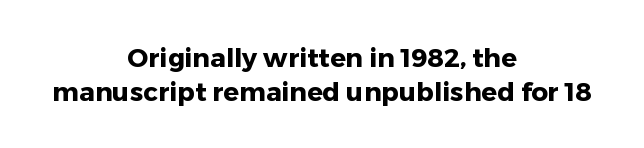
The image shows 26 px bold type, upright; set centered, normal line spacing (1.31x), normal letter spacing, not underlined.
